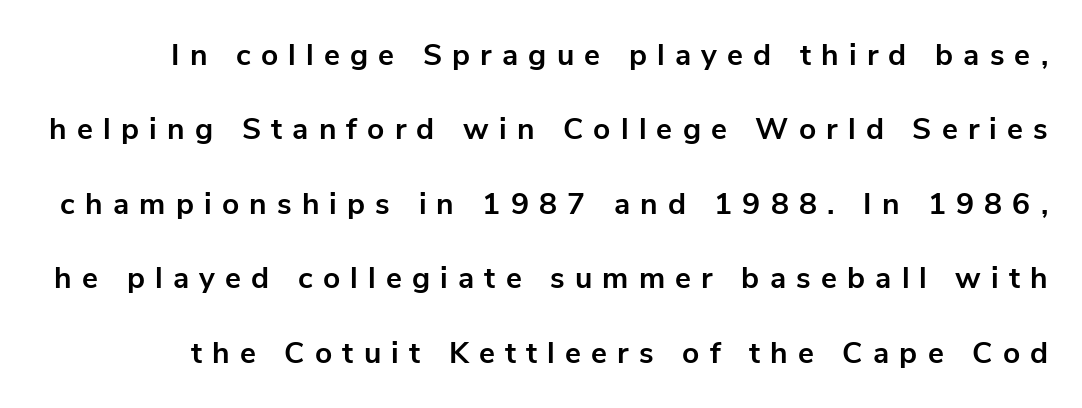
The face used here is proportionally spaced, like ordinary book or web type. The typesetting leans heavy: a genuine bold. Interline gaps are noticeably wide in this sample. The horizontal fit of the characters is loose and conspicuously gappy. Type style note: lacks serifs.
